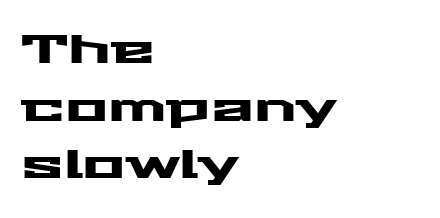
{"serif": "no", "italic": "no", "width": "wide", "stroke_contrast": "medium", "x_height": "medium", "monospaced": "no", "underline": "no", "align": "left", "line_spacing": "normal", "line_spacing_ratio": 1.44, "letter_spacing": "normal", "letter_spacing_em": 0.0, "glyph_px": 40}
